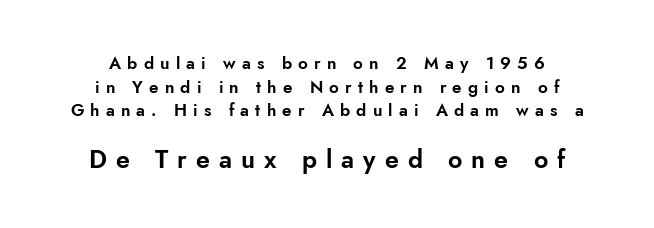
The image shows 25 px text type, upright; set centered, normal line spacing (1.39x), unusually wide letter spacing (+0.36 em), not underlined; the second (bottom) block is 1.47x larger.
